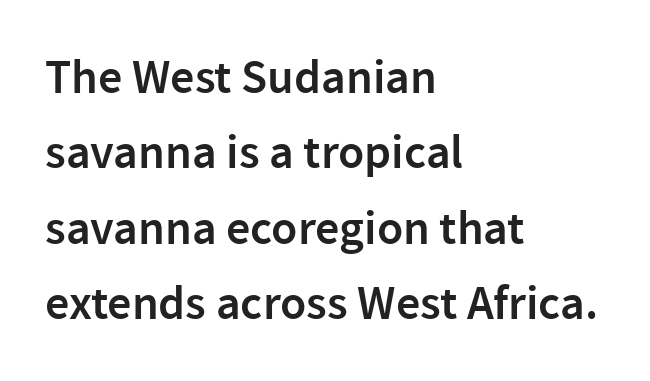
The image shows 48 px semibold sans-serif type, upright; set left-aligned, normal line spacing (1.57x), normal letter spacing, not underlined; low stroke contrast and a medium x-height.
